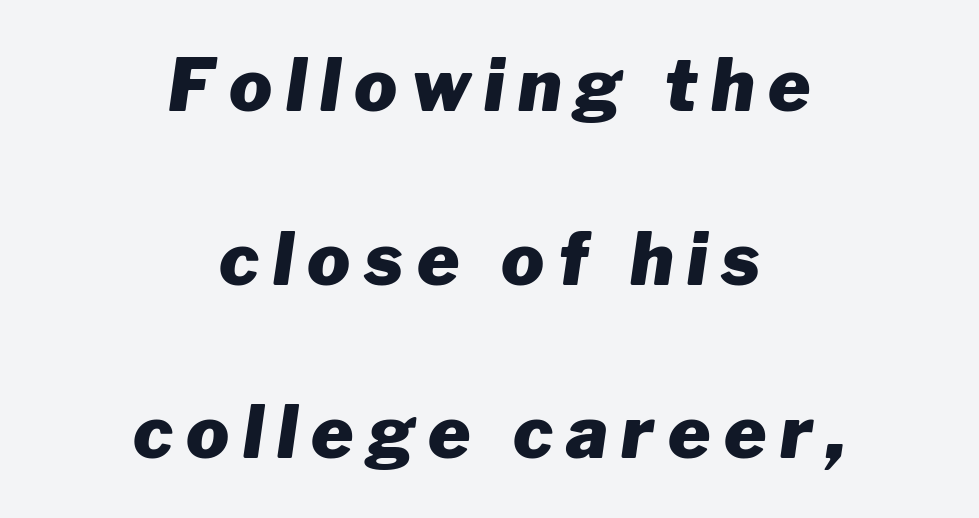
Honestly, the rows look like they've been pulled way apart. The letters are bold, with thick, heavy strokes. Each letter keeps its own natural width here, so spacing adapts to shape. Alignment: centered.
